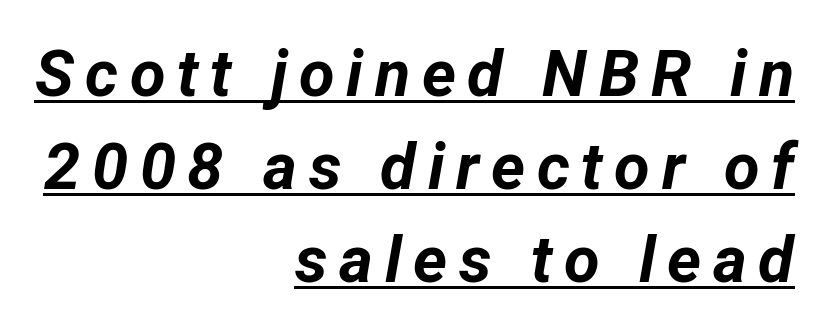
All the whitespace from short lines collects on the left. Would a proofreader flag this as italicized? Yes. You can see a thin bar hugging the bottom of the glyphs. Rows of type keep a routine distance in the vertical direction.
